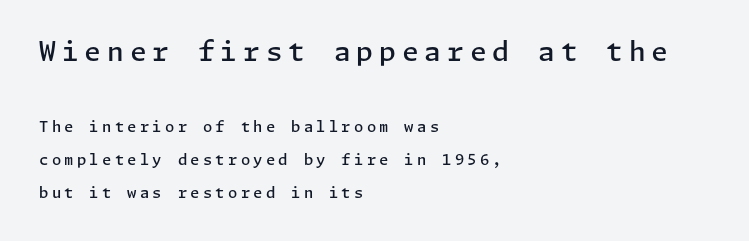
Q: Is the text bold? A: Semi-bold.
Q: Is the text italic (slanted)? A: No, it is upright.
Q: Is the text underlined? A: No.
Q: How is the paragraph aligned? A: Left-aligned.
Q: Is the spacing between letters normal or unusually wide? A: Unusually wide.
Q: Is the spacing between lines tight, normal or loose? A: Loose.
Q: Which block of text is set in a larger size, the first (top) or the second (bottom)? A: The first (top) one.
